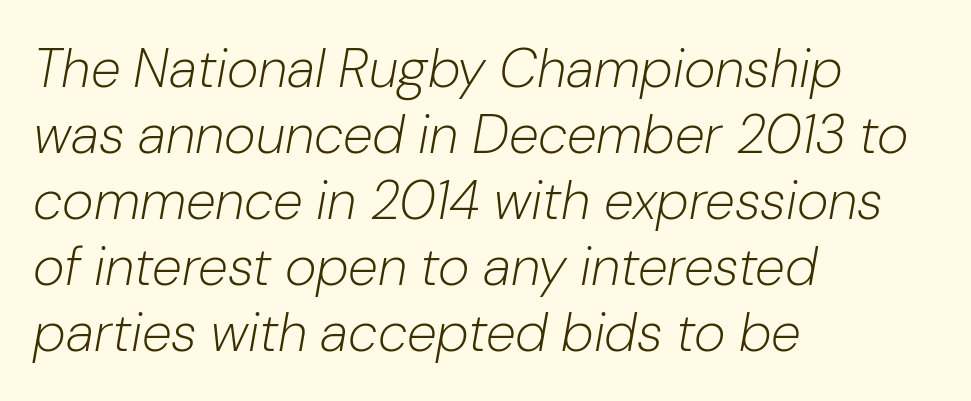
Q: Is the text bold? A: No.
Q: Is the text italic (slanted)? A: Yes, it leans right by about 10 degrees.
Q: Is the text underlined? A: No.
Q: How is the paragraph aligned? A: Left-aligned.
Q: Is the spacing between letters normal or unusually wide? A: Normal.
Q: Width (condensed, normal, or wide)? A: Normal.
Q: Stroke contrast? A: Low.
Q: x-height? A: Medium.
Q: Monospaced? A: No.
